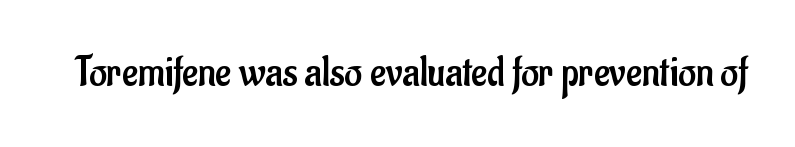
{"serif": "no", "italic": "no", "bold": "no", "weight": "regular", "width": "condensed", "stroke_contrast": "low", "x_height": "small", "monospaced": "no", "underline": "no", "letter_spacing": "normal", "letter_spacing_em": 0.0, "glyph_px": 43}
